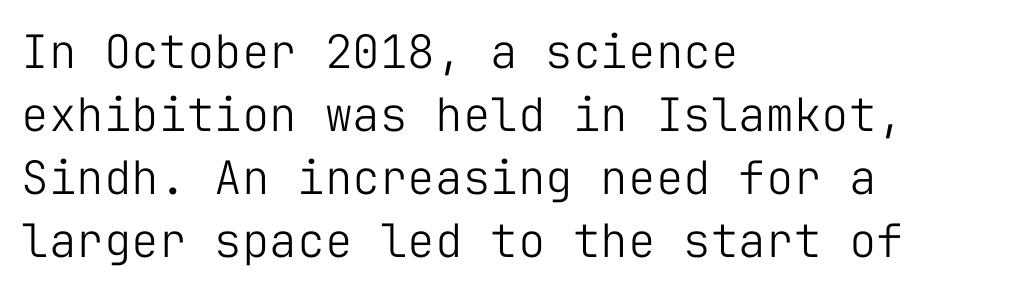
The image shows 46 px light sans-serif type, upright, monospaced; set left-aligned, normal line spacing (1.37x), normal letter spacing, not underlined; low stroke contrast and a medium x-height.
